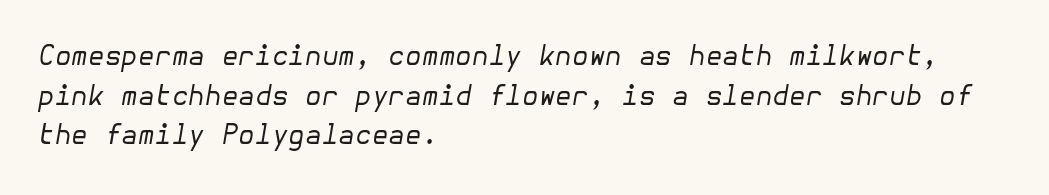
{"italic": "yes", "lean": "right", "slant_degrees": 10, "bold": "no", "underline": "no", "align": "left", "line_spacing": "normal", "line_spacing_ratio": 1.47, "letter_spacing": "normal", "letter_spacing_em": 0.0, "glyph_px": 27}
